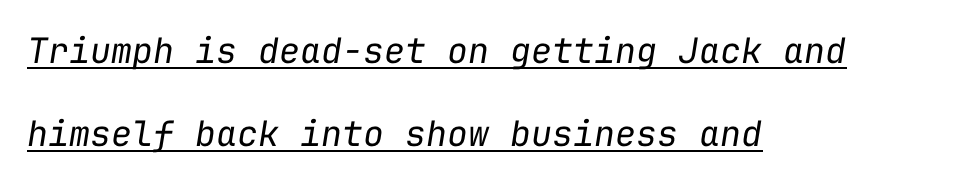
Q: Is the text bold? A: No.
Q: Is the text italic (slanted)? A: Yes, it leans right by about 9 degrees.
Q: Is the text underlined? A: Yes.
Q: How is the paragraph aligned? A: Left-aligned.
Q: Is the spacing between letters normal or unusually wide? A: Normal.
Q: Is the spacing between lines tight, normal or loose? A: Loose.
Q: Width (condensed, normal, or wide)? A: Normal.
Q: Stroke contrast? A: Low.
Q: x-height? A: Medium.
Q: Monospaced? A: Yes.
